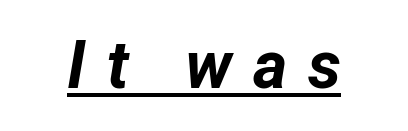
The image shows 66 px bold type, italic (leaning right); set unusually wide letter spacing (+0.31 em), underlined; low stroke contrast and a medium x-height.
